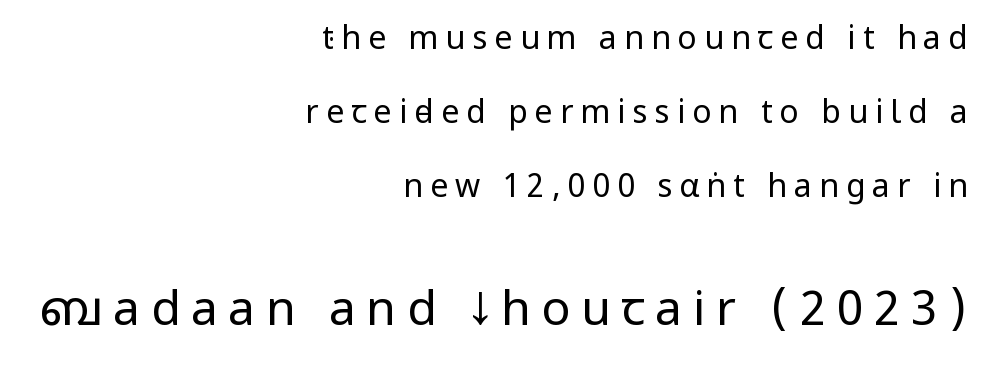
Underline: absent. The letterforms sit at book weight or below. One-word summary of the alignment: right. The face used here is rendered with a markedly widened letterfit. These lines stand farther apart than default settings would place them.
